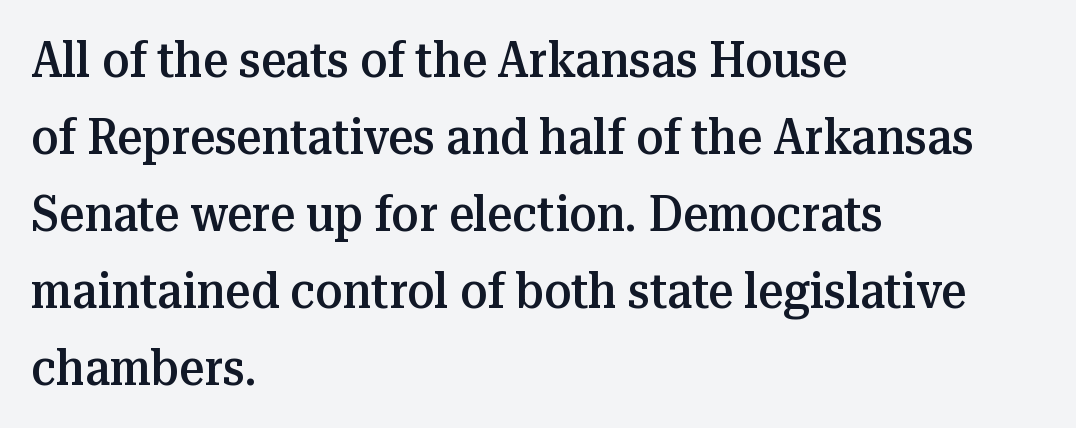
Q: Is the text bold? A: Semi-bold.
Q: Is the text italic (slanted)? A: No, it is upright.
Q: Is the typeface a serif or a sans-serif typeface? A: Serif.
Q: Is the text underlined? A: No.
Q: How is the paragraph aligned? A: Left-aligned.
Q: Is the spacing between letters normal or unusually wide? A: Normal.
Q: Is the spacing between lines tight, normal or loose? A: Normal.
Q: Width (condensed, normal, or wide)? A: Normal.
Q: Stroke contrast? A: Medium.
Q: x-height? A: Medium.
Q: Monospaced? A: No.
